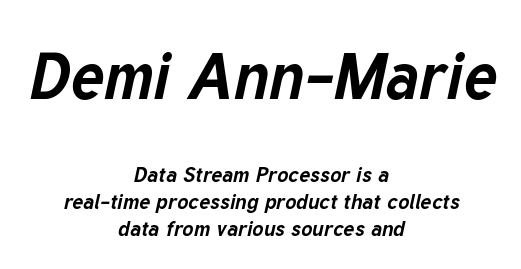
Anything drawn beneath the words? Only blank space. Weight check: bold — yes, fully. This rendering uses center alignment, leaving both contours irregular but symmetric. A typesetter would call this proportional, since set widths differ per character. Reading top to bottom, the characters get smaller at the block break.
